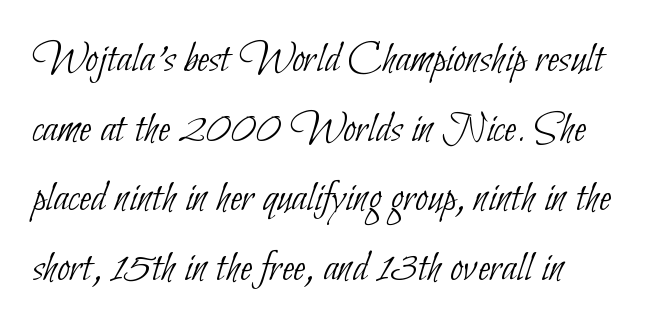
The image shows 45 px thin, condensed sans-serif type; set left-aligned, normal line spacing (1.55x), normal letter spacing, not underlined; low stroke contrast and a small x-height.
